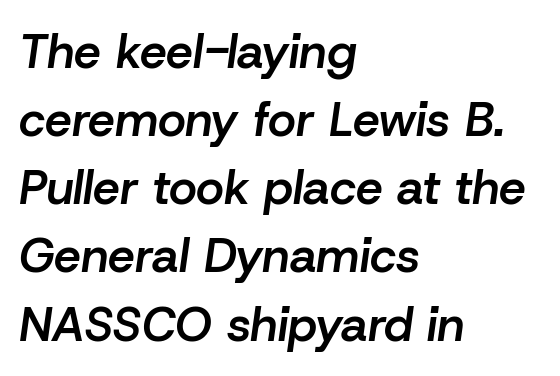
Q: Is the text bold? A: Semi-bold.
Q: Is the text italic (slanted)? A: Yes, it leans right by about 8 degrees.
Q: Is the text underlined? A: No.
Q: How is the paragraph aligned? A: Left-aligned.
Q: Is the spacing between letters normal or unusually wide? A: Normal.
Q: Is the spacing between lines tight, normal or loose? A: Normal.
Q: Width (condensed, normal, or wide)? A: Normal.
Q: Stroke contrast? A: Low.
Q: x-height? A: Medium.
Q: Monospaced? A: No.
